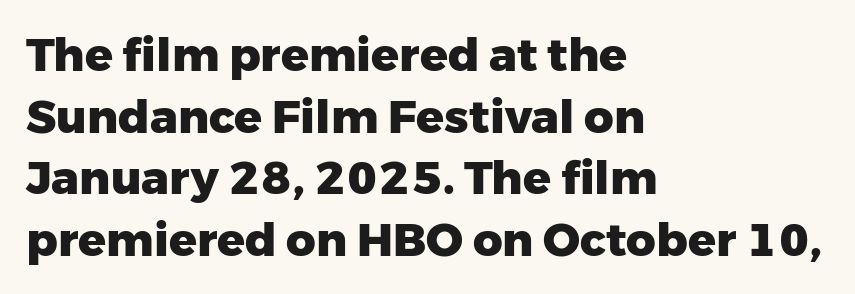
A clean baseline with only descenders dipping below it. The line-height multiplier appears to be the usual default. Leftover space on each line is placed entirely after the last word. Bold? Absolutely — the strokes are thick and heavy. The letters sit at their default tracking, neither squeezed nor spread.
